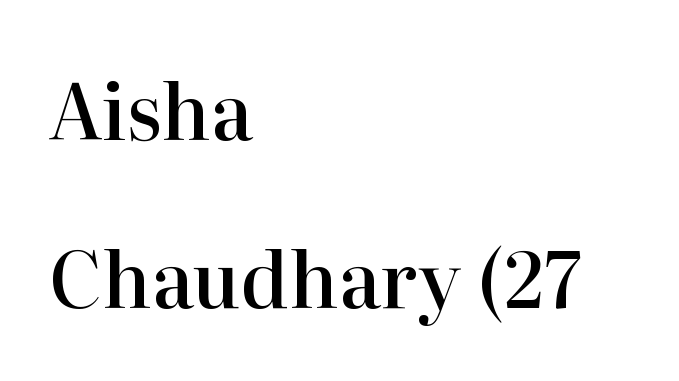
A typesetter would call this proportional, since set widths differ per character. To sum up the face: it has serifs. No extra tracking has been applied to these lines. It's the straight-up-and-down kind of type.
